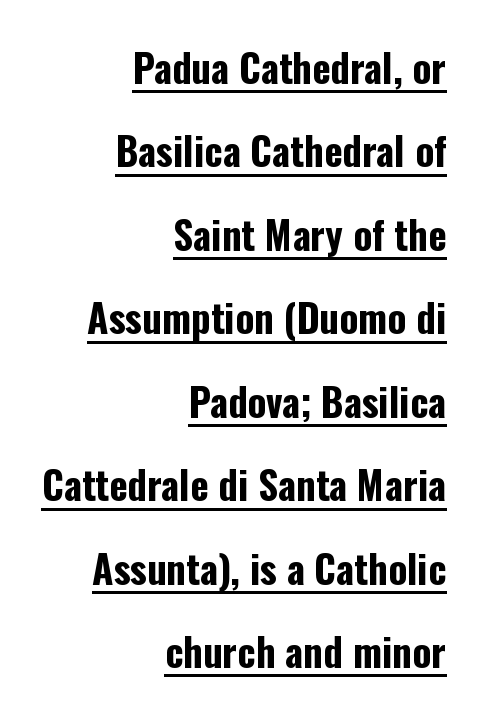
{"serif": "no", "italic": "no", "bold": "yes", "weight": "bold", "width": "condensed", "stroke_contrast": "low", "x_height": "medium", "monospaced": "no", "underline": "yes", "align": "right", "line_spacing": "loose", "line_spacing_ratio": 2.14, "letter_spacing": "normal", "letter_spacing_em": 0.0, "glyph_px": 39}
